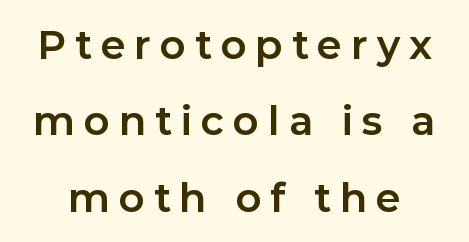
Q: Is the text bold? A: Yes.
Q: Is the text italic (slanted)? A: No, it is upright.
Q: Is the typeface a serif or a sans-serif typeface? A: Sans-serif.
Q: Is the text underlined? A: No.
Q: Is the spacing between letters normal or unusually wide? A: Unusually wide.
Q: Is the spacing between lines tight, normal or loose? A: Loose.
Q: Width (condensed, normal, or wide)? A: Normal.
Q: Stroke contrast? A: Low.
Q: x-height? A: Medium.
Q: Monospaced? A: No.
